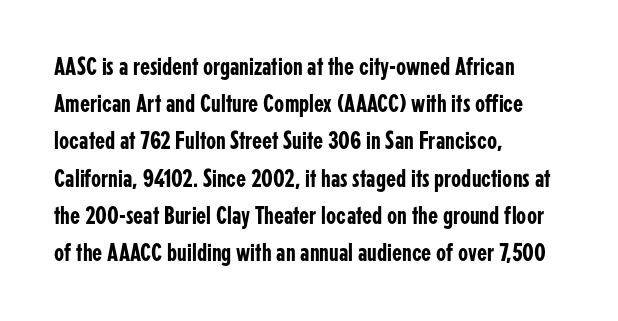
The passage is arranged the way most books set body copy — flush left. No extra tracking has been applied to these lines. You can tell it's not italic because the verticals are truly vertical. The leading is moderate, giving the passage an even texture. The specimen omits any rule beneath the text block's lines.
